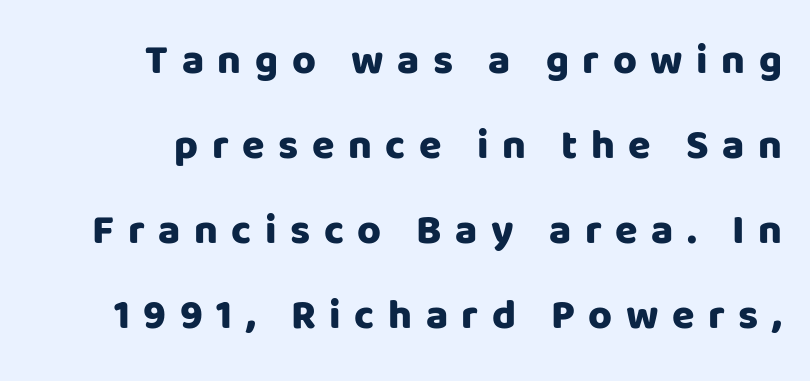
Q: Is the text bold? A: Yes.
Q: Is the text italic (slanted)? A: No, it is upright.
Q: Is the typeface a serif or a sans-serif typeface? A: Sans-serif.
Q: Is the text underlined? A: No.
Q: How is the paragraph aligned? A: Right-aligned.
Q: Is the spacing between letters normal or unusually wide? A: Unusually wide.
Q: Is the spacing between lines tight, normal or loose? A: Loose.
Q: Width (condensed, normal, or wide)? A: Normal.
Q: Stroke contrast? A: Low.
Q: x-height? A: Large.
Q: Monospaced? A: No.
